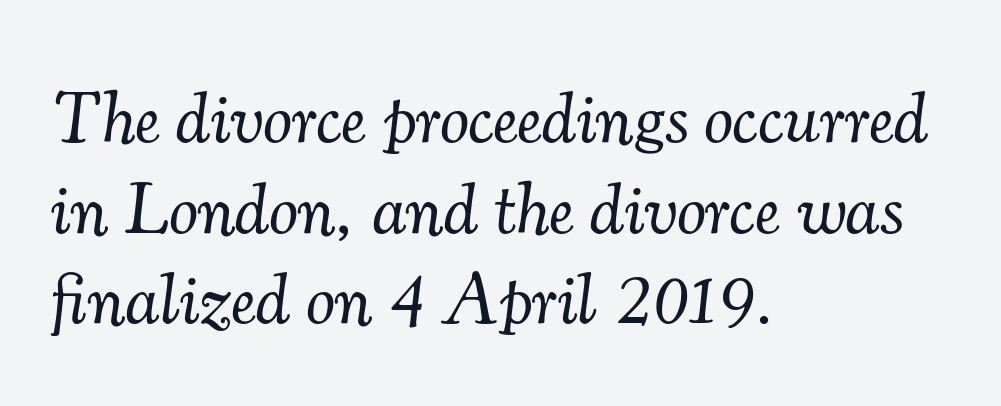
Q: Is the text bold? A: No.
Q: Is the text italic (slanted)? A: Yes, it leans right by about 7 degrees.
Q: Is the typeface a serif or a sans-serif typeface? A: Serif.
Q: Is the text underlined? A: No.
Q: How is the paragraph aligned? A: Left-aligned.
Q: Is the spacing between letters normal or unusually wide? A: Normal.
Q: Width (condensed, normal, or wide)? A: Normal.
Q: Stroke contrast? A: Medium.
Q: x-height? A: Small.
Q: Monospaced? A: No.
